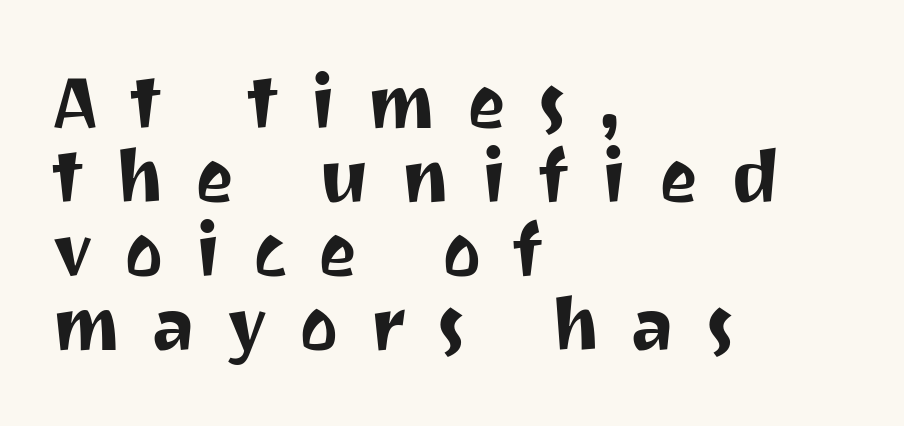
The image shows 74 px sans-serif type, upright; set left-aligned, tight line spacing (1.0x), unusually wide letter spacing (+0.42 em), not underlined; medium stroke contrast and a medium x-height.
